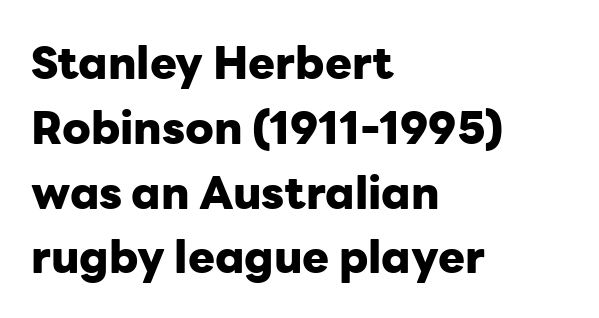
Nothing sits at the stroke ends, so this counts as sans-serif. Each letter keeps its own natural width here, so spacing adapts to shape. This is roman type, the default non-slanted kind. These lines keep a tight, regular rhythm from letter to letter. Typesetter's note: full bold, strokes at maximum text heaviness.
